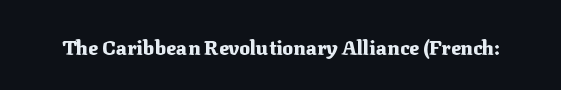
Q: Is the text bold? A: Yes.
Q: Is the text italic (slanted)? A: No, it is upright.
Q: Is the text underlined? A: No.
Q: Is the spacing between letters normal or unusually wide? A: Normal.
